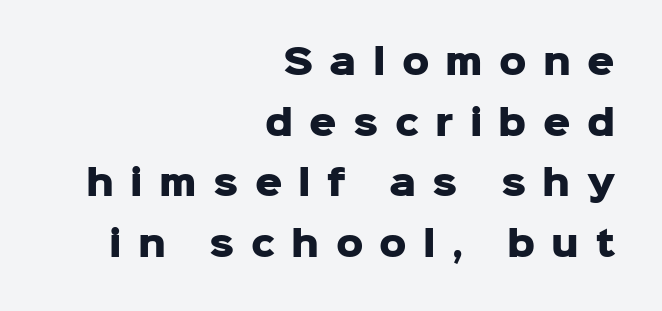
Q: Is the text bold? A: Yes.
Q: Is the text italic (slanted)? A: No, it is upright.
Q: Is the typeface a serif or a sans-serif typeface? A: Sans-serif.
Q: Is the text underlined? A: No.
Q: How is the paragraph aligned? A: Right-aligned.
Q: Is the spacing between letters normal or unusually wide? A: Unusually wide.
Q: Width (condensed, normal, or wide)? A: Normal.
Q: Stroke contrast? A: Low.
Q: x-height? A: Medium.
Q: Monospaced? A: No.
